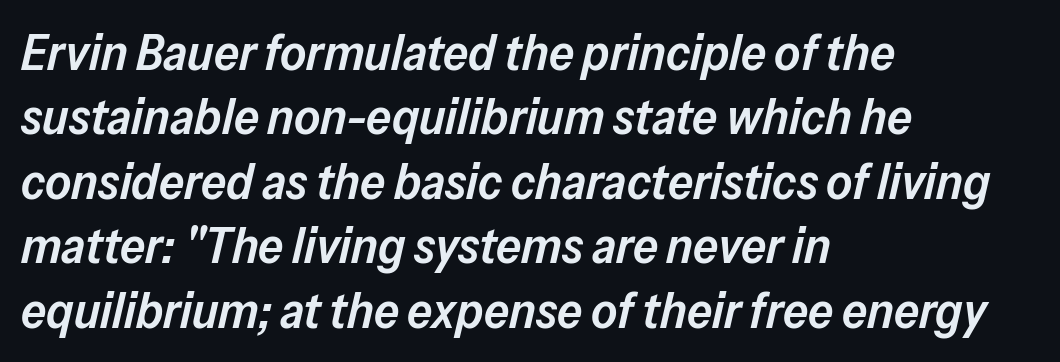
Q: Is the text bold? A: Semi-bold.
Q: Is the text italic (slanted)? A: Yes, it leans right by about 13 degrees.
Q: Is the text underlined? A: No.
Q: How is the paragraph aligned? A: Left-aligned.
Q: Is the spacing between letters normal or unusually wide? A: Normal.
Q: Is the spacing between lines tight, normal or loose? A: Normal.
Q: Width (condensed, normal, or wide)? A: Normal.
Q: Stroke contrast? A: Low.
Q: x-height? A: Medium.
Q: Monospaced? A: No.
